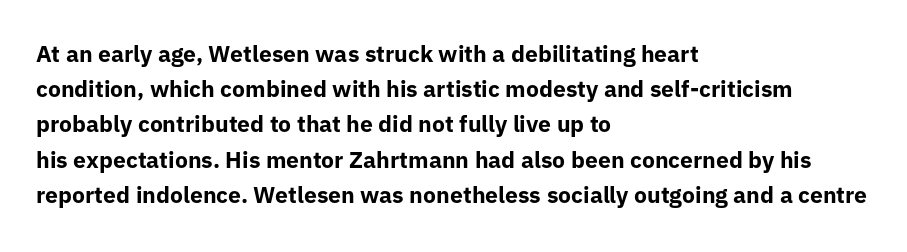
The image shows 23 px bold type, upright; set left-aligned, normal line spacing (1.53x), normal letter spacing, not underlined.
